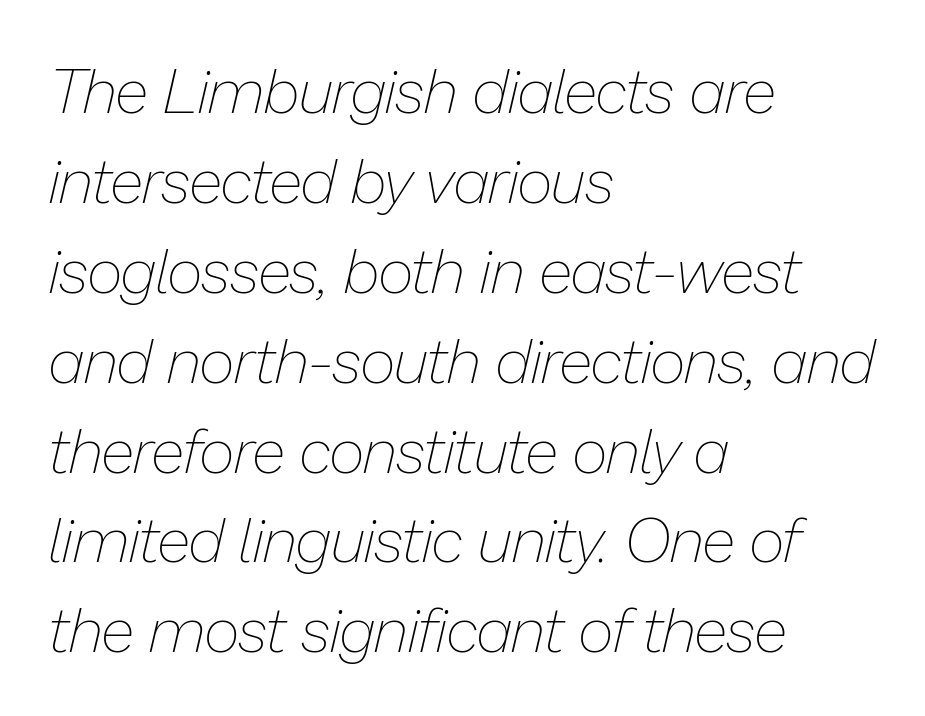
Leftover space on each line is placed entirely after the last word. Words float on clear page, feet unadorned. The line texture is even and compact thanks to regular tracking. Compared with typical paragraphs, the rows here are spaced about the same.
